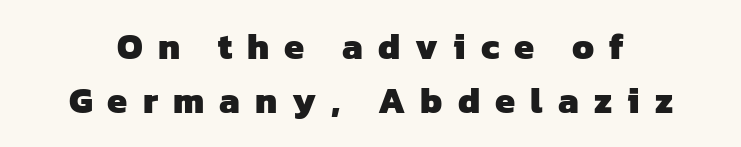
{"serif": "no", "bold": "yes", "weight": "heavy", "width": "normal", "stroke_contrast": "low", "x_height": "medium", "monospaced": "no", "underline": "no", "line_spacing": "normal", "line_spacing_ratio": 1.5, "letter_spacing": "wide", "letter_spacing_em": 0.42, "glyph_px": 36}
